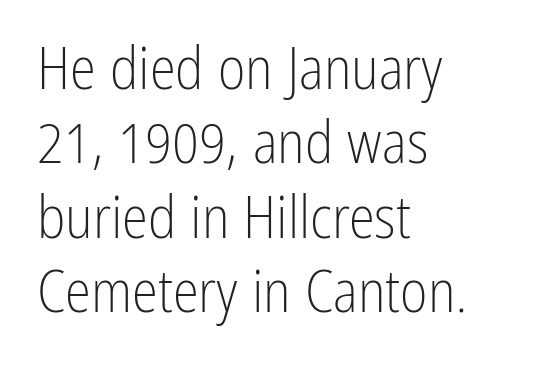
Q: Is the text bold? A: No.
Q: Is the text italic (slanted)? A: No, it is upright.
Q: Is the typeface a serif or a sans-serif typeface? A: Sans-serif.
Q: Is the text underlined? A: No.
Q: How is the paragraph aligned? A: Left-aligned.
Q: Is the spacing between letters normal or unusually wide? A: Normal.
Q: Is the spacing between lines tight, normal or loose? A: Normal.
Q: Width (condensed, normal, or wide)? A: Condensed.
Q: Stroke contrast? A: Low.
Q: x-height? A: Medium.
Q: Monospaced? A: No.
